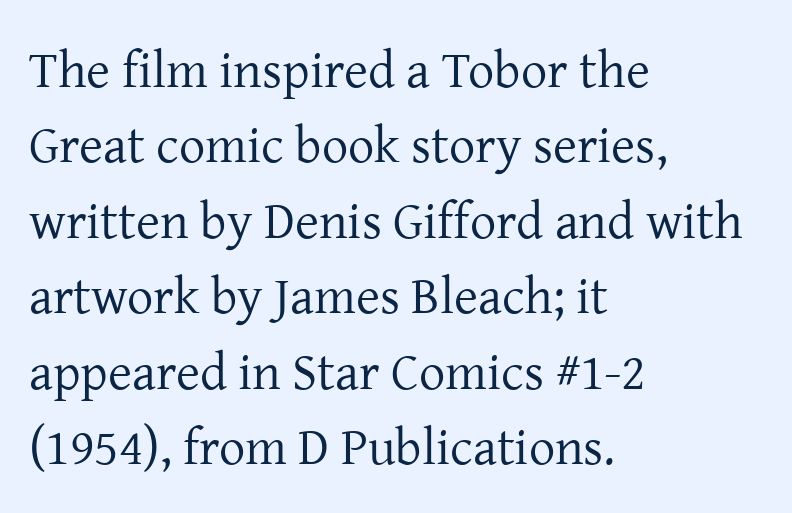
{"serif": "yes", "italic": "no", "bold": "no", "weight": "regular", "width": "normal", "stroke_contrast": "low", "x_height": "medium", "monospaced": "no", "underline": "no", "align": "left", "line_spacing": "normal", "line_spacing_ratio": 1.45, "letter_spacing": "normal", "letter_spacing_em": 0.0, "glyph_px": 52}
